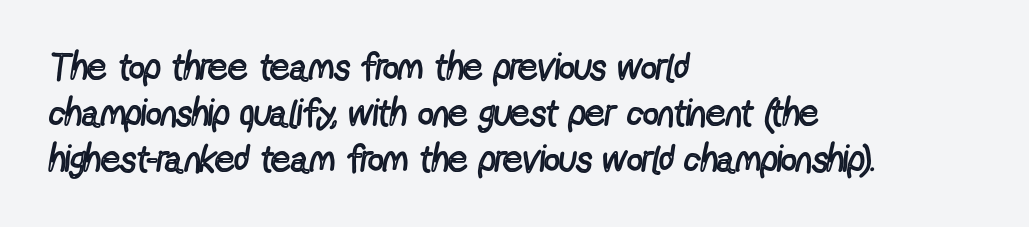
Layout note: lines flush left. In terms of letterspacing, this is plain default setting. Plain, unruled lines of type. These lines are rendered in a variable-pitch font.
